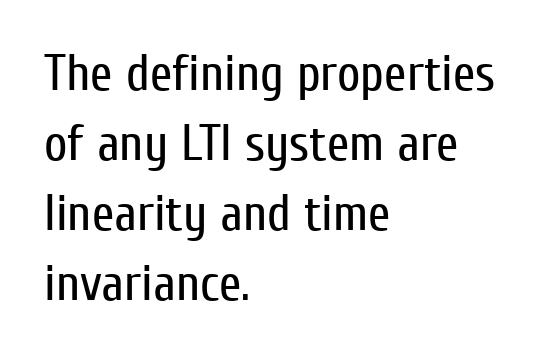
The image shows 51 px regular-weight, condensed sans-serif type, upright; set left-aligned, normal line spacing (1.37x), normal letter spacing, not underlined; low stroke contrast and a medium x-height.
